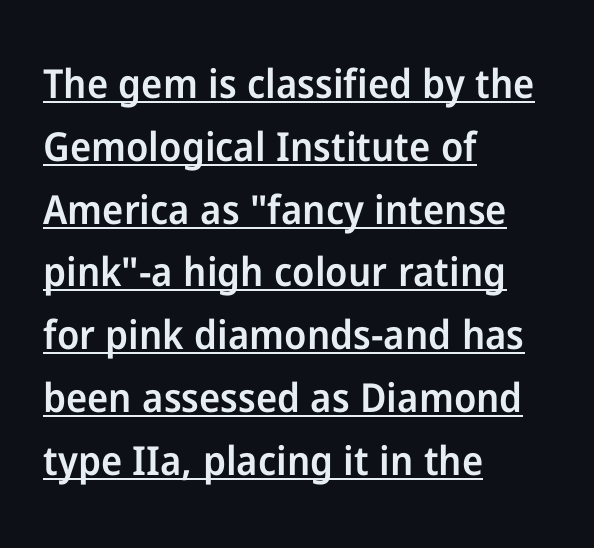
Every row of glyphs begins at an identical x-position on the left. The strokes are fattened partway — semibold, not bold. Observe the ordinary spacing: letters are neighbours, not strangers. Interline gaps are of average width in this sample. This sample uses an upright cut, with every glyph sitting square on the baseline. Note the varied advance widths — an 'i' is clearly narrower than an 'm'.
